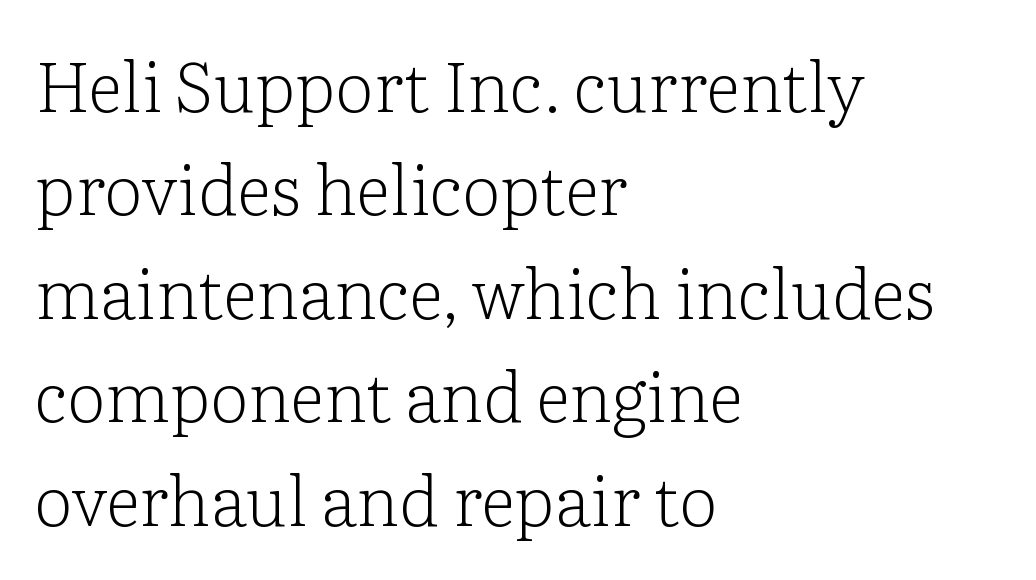
The image shows 69 px light serif type, upright; set left-aligned, normal line spacing (1.5x), normal letter spacing, not underlined; low stroke contrast and a medium x-height.
